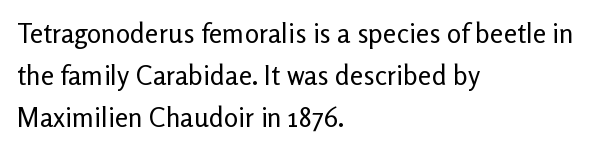
{"italic": "no", "bold": "no", "underline": "no", "align": "left", "line_spacing": "normal", "line_spacing_ratio": 1.55, "letter_spacing": "normal", "letter_spacing_em": 0.0, "glyph_px": 27}
